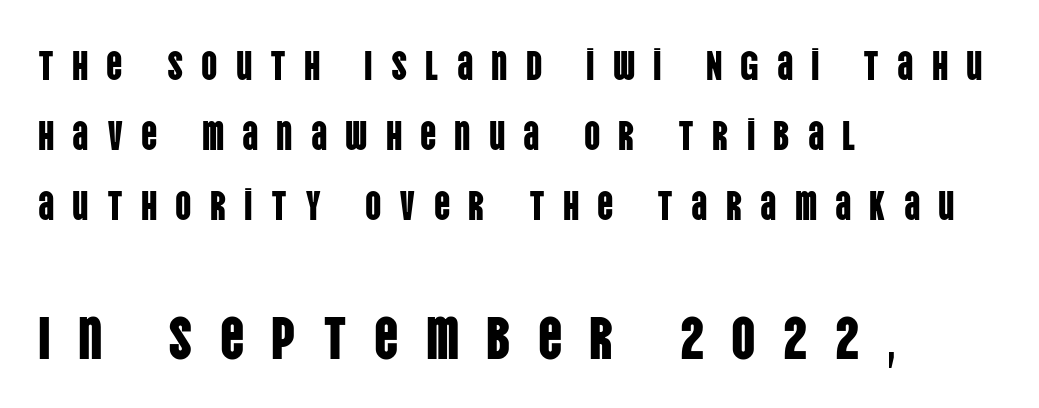
{"serif": "no", "italic": "no", "width": "condensed", "stroke_contrast": "low", "x_height": "large", "monospaced": "no", "underline": "no", "align": "left", "line_spacing_ratio": 1.75, "letter_spacing": "wide", "letter_spacing_em": 0.45, "larger_block": "second", "size_ratio": 1.5, "glyph_px": 60}
